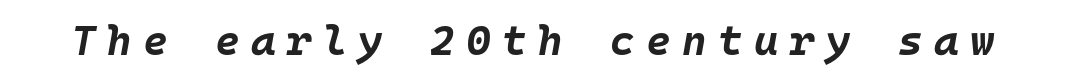
Q: Is the text bold? A: Yes.
Q: Is the text italic (slanted)? A: Yes, it leans right by about 10 degrees.
Q: Is the text underlined? A: No.
Q: Is the spacing between letters normal or unusually wide? A: Unusually wide.
Q: Width (condensed, normal, or wide)? A: Normal.
Q: Stroke contrast? A: Low.
Q: x-height? A: Large.
Q: Monospaced? A: Yes.
